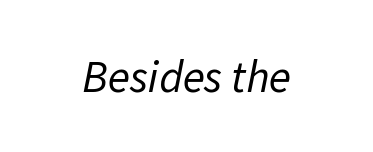
The image shows 45 px regular-weight sans-serif type; set centered, normal letter spacing, not underlined; low stroke contrast and a medium x-height.
